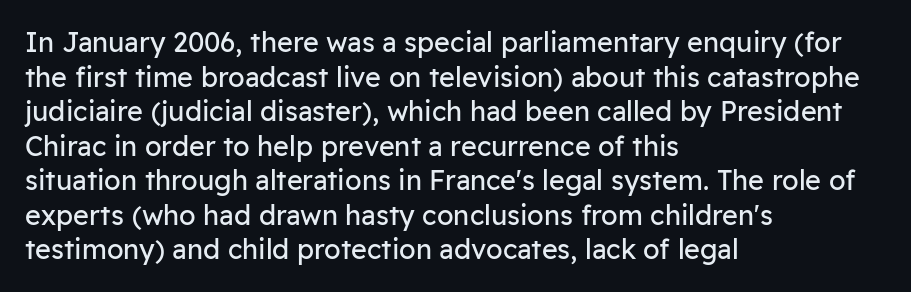
The image shows 27 px text type, upright; set left-aligned, normal line spacing (1.28x), normal letter spacing, not underlined.
